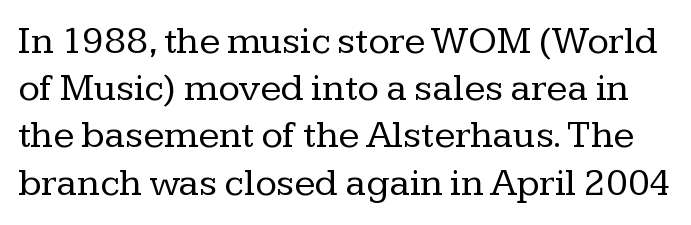
{"serif": "yes", "italic": "no", "bold": "no", "weight": "regular", "width": "normal", "stroke_contrast": "low", "x_height": "medium", "monospaced": "no", "underline": "no", "line_spacing_ratio": 1.21, "letter_spacing": "normal", "letter_spacing_em": 0.0, "glyph_px": 39}
